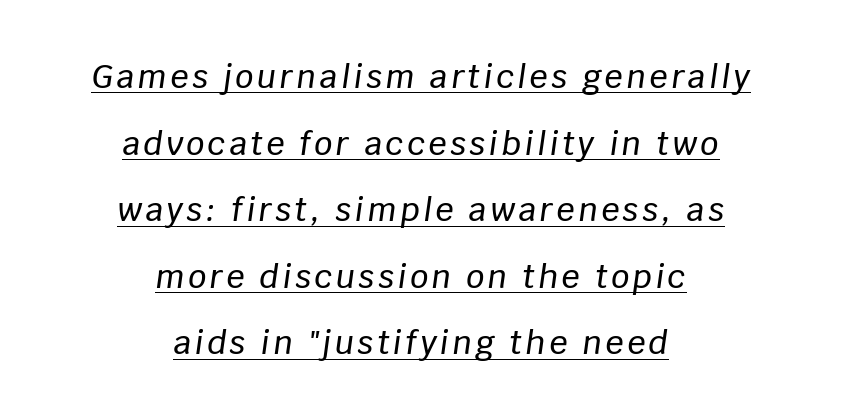
Q: Is the text italic (slanted)? A: Yes, it leans right by about 8 degrees.
Q: Is the text underlined? A: Yes.
Q: How is the paragraph aligned? A: Centered.
Q: Is the spacing between lines tight, normal or loose? A: Loose.
Q: Width (condensed, normal, or wide)? A: Normal.
Q: Stroke contrast? A: Low.
Q: x-height? A: Large.
Q: Monospaced? A: No.
